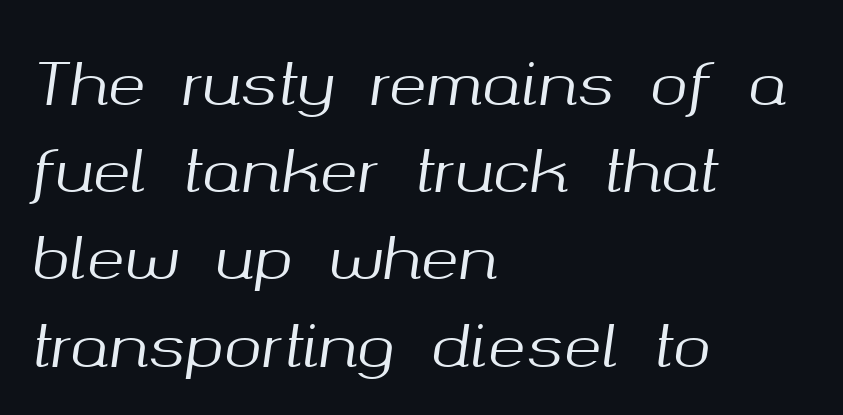
Each line starts at the same left margin while the right side varies. Letter spacing: default. Rendered with sloped, italic letterforms. Descenders hang freely into open space. A typesetter would call this leading conventional body-copy spacing.
